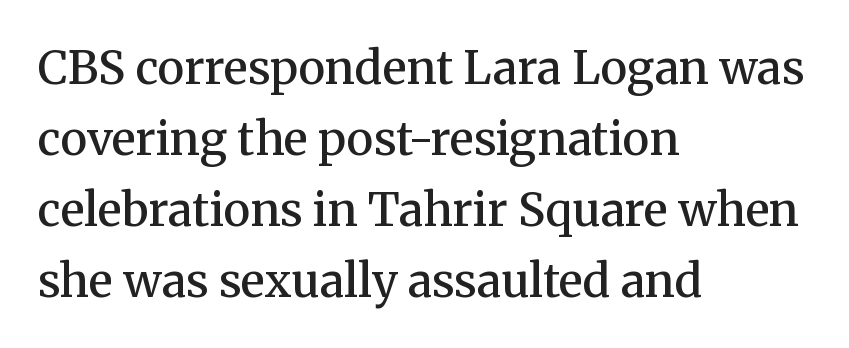
The image shows 46 px semibold serif type, upright; set left-aligned, normal line spacing (1.54x), normal letter spacing, not underlined; medium stroke contrast and a medium x-height.
